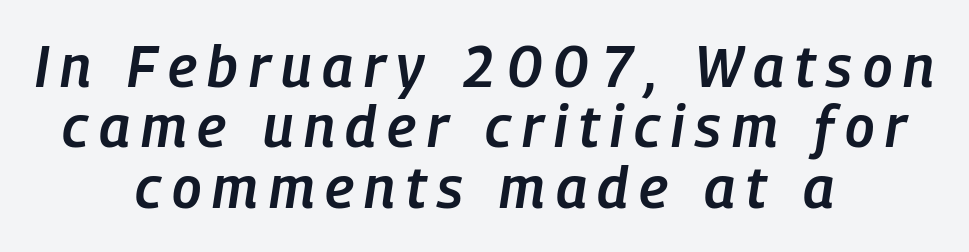
{"italic": "yes", "lean": "right", "slant_degrees": 9, "bold": "semi", "weight": "semibold", "width": "condensed", "stroke_contrast": "low", "x_height": "medium", "monospaced": "no", "underline": "no", "align": "center", "line_spacing": "tight", "line_spacing_ratio": 1.06, "glyph_px": 57}
